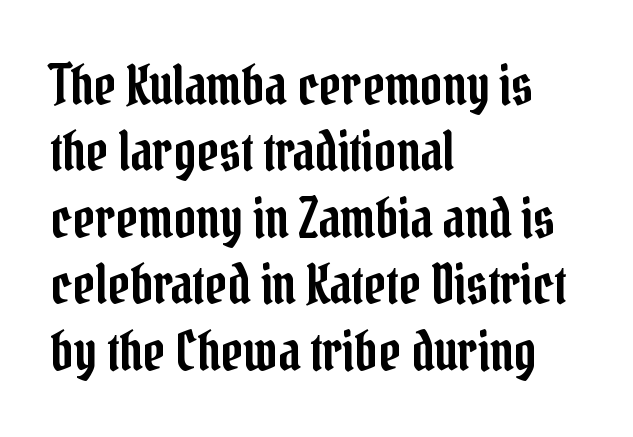
Caption: multi-line text, flush left, ragged right. Nope, not italic — everything's standing straight. Looks like regular typesetting: each glyph gets only the width it needs. Here the glyphs are tracked normally, forming tight word shapes.
